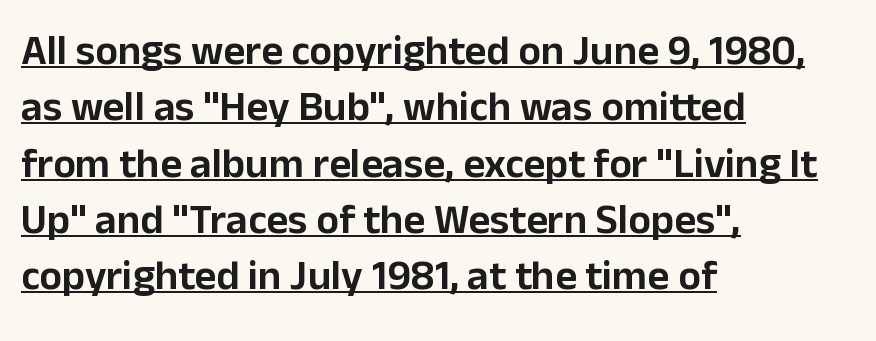
The image shows 42 px sans-serif type, upright; set left-aligned, normal line spacing (1.34x), normal letter spacing, underlined; low stroke contrast and a medium x-height.
